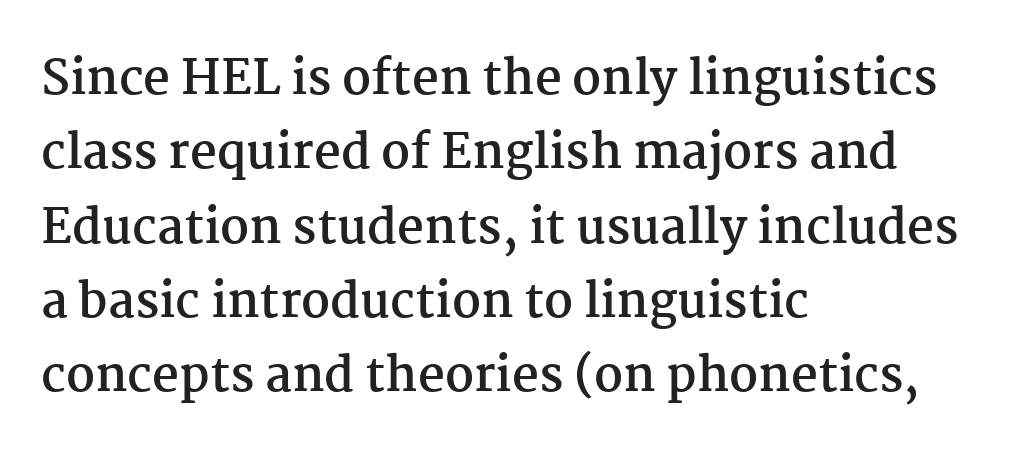
Q: Is the text bold? A: Yes.
Q: Is the text italic (slanted)? A: No, it is upright.
Q: Is the typeface a serif or a sans-serif typeface? A: Serif.
Q: Is the text underlined? A: No.
Q: How is the paragraph aligned? A: Left-aligned.
Q: Is the spacing between letters normal or unusually wide? A: Normal.
Q: Is the spacing between lines tight, normal or loose? A: Normal.
Q: Width (condensed, normal, or wide)? A: Normal.
Q: Stroke contrast? A: Medium.
Q: x-height? A: Medium.
Q: Monospaced? A: No.
